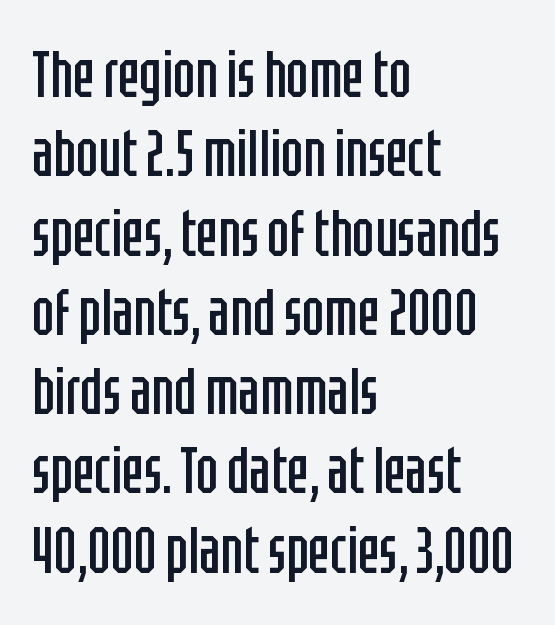
Q: Is the text bold? A: No.
Q: Is the text italic (slanted)? A: No, it is upright.
Q: Is the typeface a serif or a sans-serif typeface? A: Sans-serif.
Q: Is the text underlined? A: No.
Q: How is the paragraph aligned? A: Left-aligned.
Q: Is the spacing between letters normal or unusually wide? A: Normal.
Q: Width (condensed, normal, or wide)? A: Condensed.
Q: Stroke contrast? A: Low.
Q: x-height? A: Large.
Q: Monospaced? A: No.
